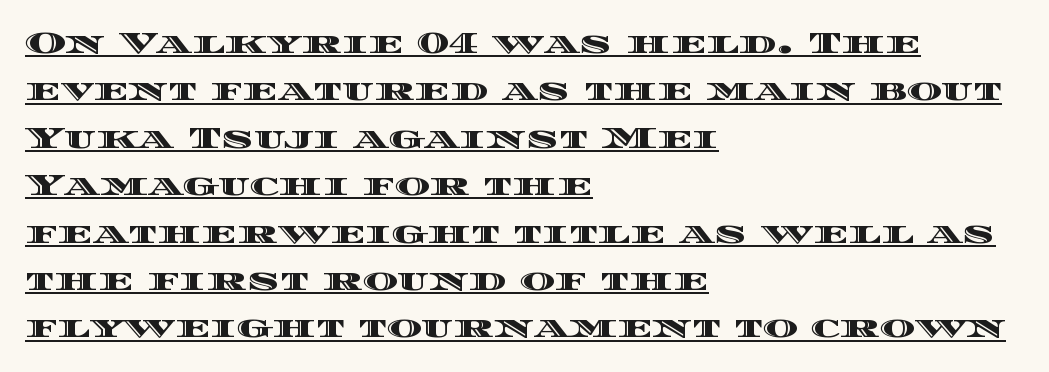
Designer's note — italics off, roman on. Think of a printed novel: that variable character pitch is what you see here. Quick note: underline on. Normally led — the rows are evenly, conventionally spaced.
